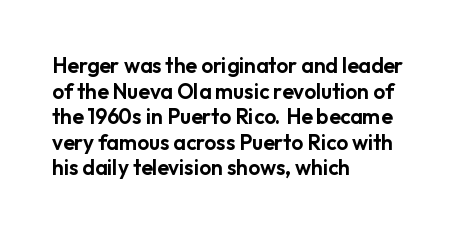
Line beginnings align vertically; line endings do not. Posture: vertical. A typesetter would call this zero additional tracking. The baseline area is clear.
